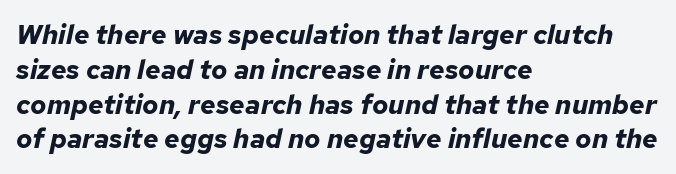
The image shows 27 px bold type, italic (leaning right); set left-aligned, normal line spacing (1.29x), normal letter spacing, not underlined.
